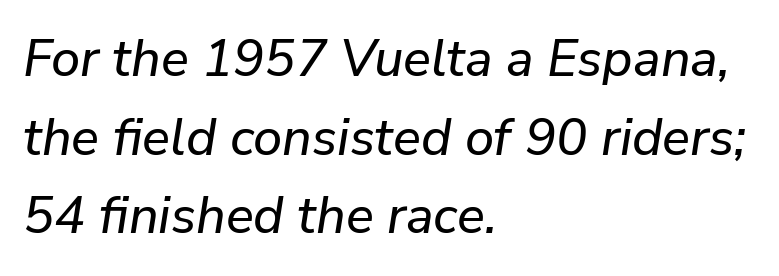
{"italic": "yes", "lean": "right", "slant_degrees": 9, "width": "normal", "stroke_contrast": "low", "x_height": "medium", "monospaced": "no", "underline": "no", "align": "left", "line_spacing": "normal", "line_spacing_ratio": 1.51, "letter_spacing": "normal", "letter_spacing_em": 0.0, "glyph_px": 52}
